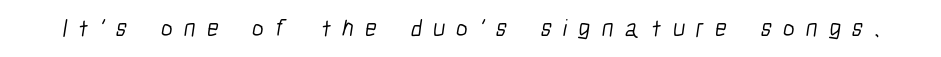
Q: Is the text bold? A: No.
Q: Is the text underlined? A: No.
Q: Is the spacing between letters normal or unusually wide? A: Unusually wide.
